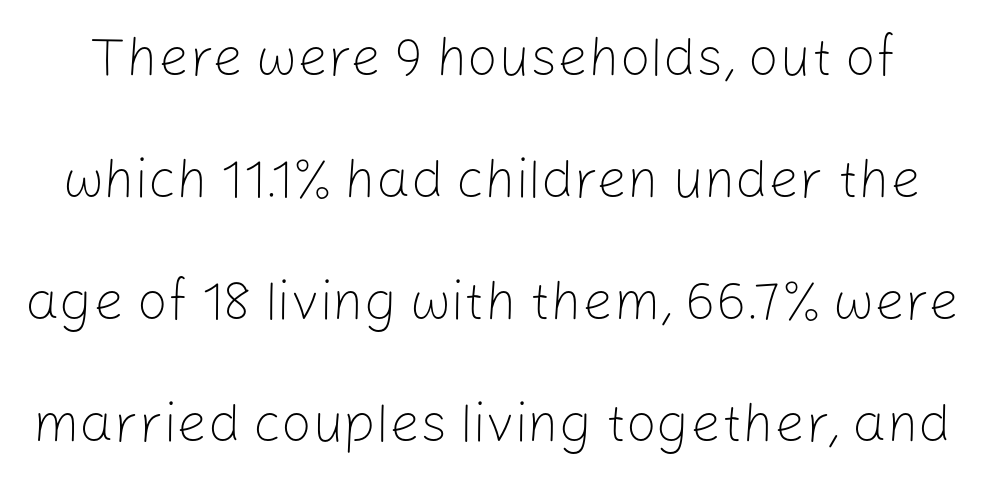
The image shows 54 px light sans-serif type, upright; set loose line spacing (2.26x), normal letter spacing, not underlined; low stroke contrast and a medium x-height.
